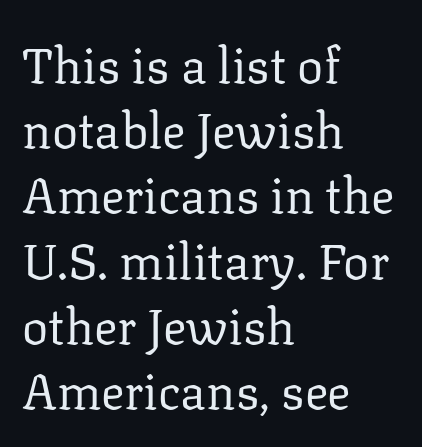
Q: Is the text bold? A: No.
Q: Is the text italic (slanted)? A: No, it is upright.
Q: Is the typeface a serif or a sans-serif typeface? A: Serif.
Q: Is the text underlined? A: No.
Q: How is the paragraph aligned? A: Left-aligned.
Q: Is the spacing between letters normal or unusually wide? A: Normal.
Q: Is the spacing between lines tight, normal or loose? A: Normal.
Q: Width (condensed, normal, or wide)? A: Normal.
Q: Stroke contrast? A: Low.
Q: x-height? A: Medium.
Q: Monospaced? A: No.
